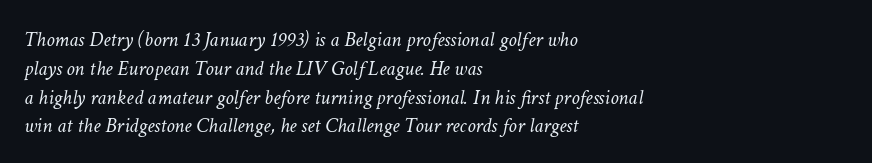
Look at the tracking — it's just the regular setting, nothing added. Decoration check: the copy has no underline. Think standard paragraph weight, or any step lighter than that. Is the type slanted? Yes — the strokes lean at a clear angle. One glance says typical: line gaps are just what's usual.
